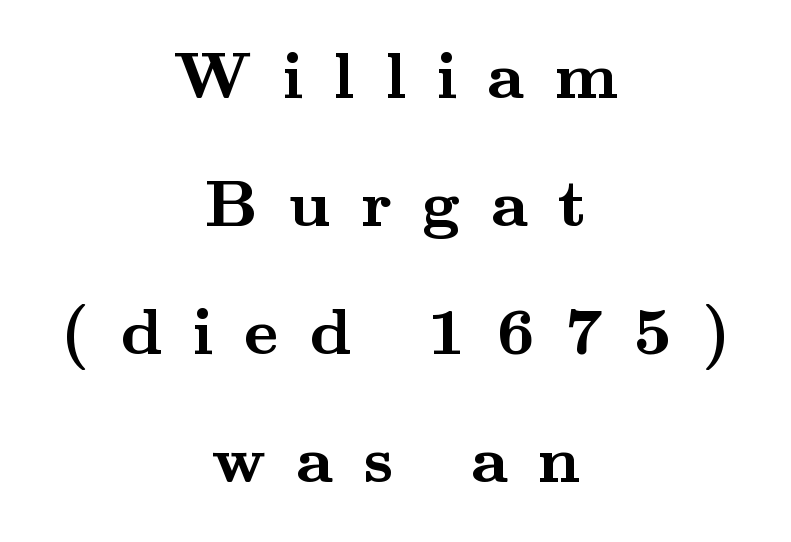
Q: Is the text bold? A: Yes.
Q: Is the text italic (slanted)? A: No, it is upright.
Q: Is the typeface a serif or a sans-serif typeface? A: Serif.
Q: Is the text underlined? A: No.
Q: How is the paragraph aligned? A: Centered.
Q: Is the spacing between letters normal or unusually wide? A: Unusually wide.
Q: Is the spacing between lines tight, normal or loose? A: Loose.
Q: Width (condensed, normal, or wide)? A: Wide.
Q: Stroke contrast? A: Medium.
Q: x-height? A: Small.
Q: Monospaced? A: No.
